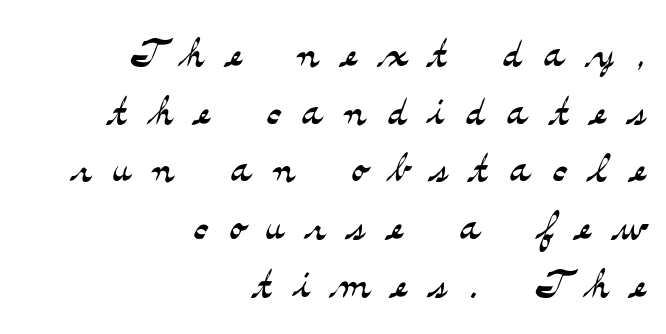
The image shows 55 px light, wide serif type; set right-aligned, tight line spacing (1.05x), unusually wide letter spacing (+0.39 em), not underlined; medium stroke contrast and a small x-height.
